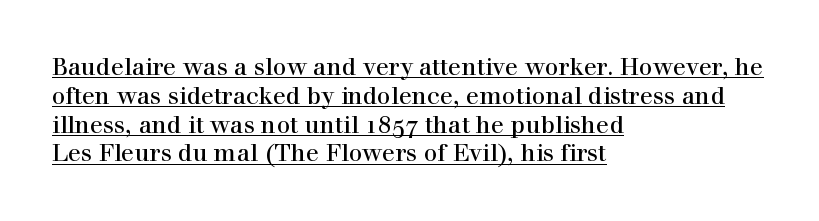
The image shows 24 px text type, upright; set left-aligned, line spacing 1.2x, normal letter spacing, underlined.
